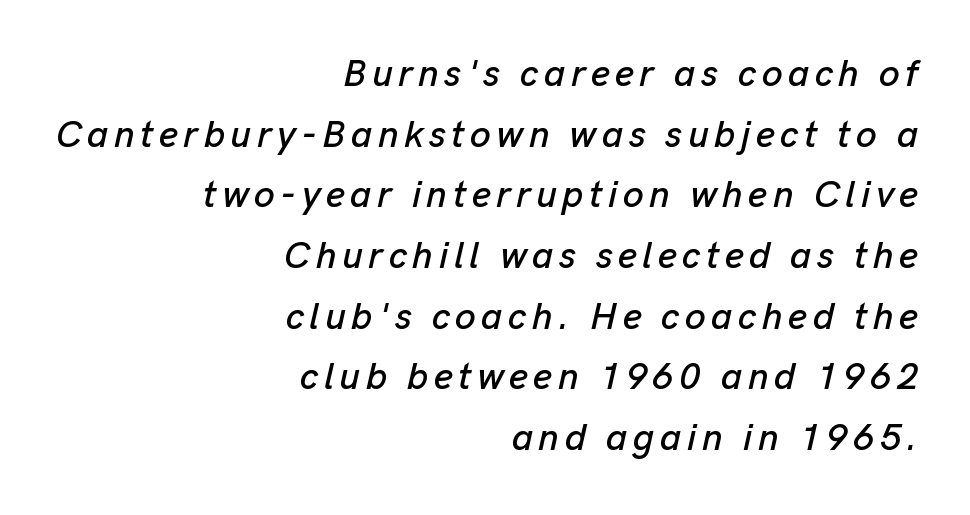
Which margin do the lines hug? The right one — the left edge is uneven. The letters advance in unequal steps, a hallmark of proportional type. Does the leading feel generous? No, just average. Italic: yes, the glyphs are oblique. Quick note: underline off.
